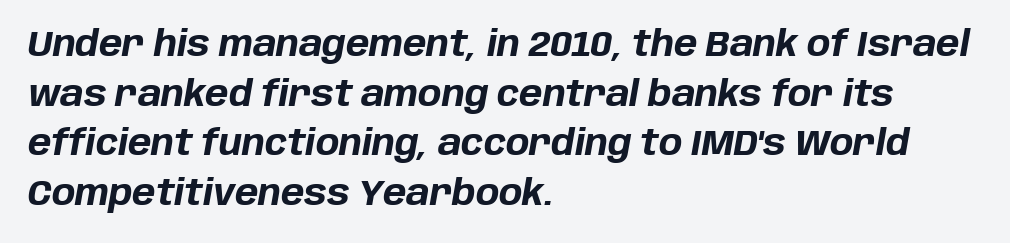
Q: Is the text bold? A: Yes.
Q: Is the text italic (slanted)? A: Yes, it leans right by about 10 degrees.
Q: Is the text underlined? A: No.
Q: How is the paragraph aligned? A: Left-aligned.
Q: Is the spacing between letters normal or unusually wide? A: Normal.
Q: Is the spacing between lines tight, normal or loose? A: Normal.
Q: Width (condensed, normal, or wide)? A: Normal.
Q: Stroke contrast? A: Low.
Q: x-height? A: Large.
Q: Monospaced? A: No.
